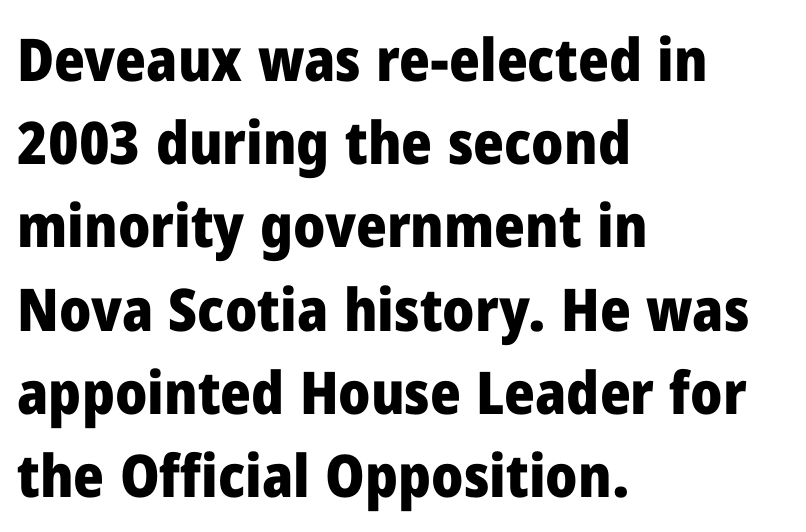
The image shows 59 px heavy sans-serif type, upright; set left-aligned, normal line spacing (1.41x), normal letter spacing, not underlined; low stroke contrast and a medium x-height.
